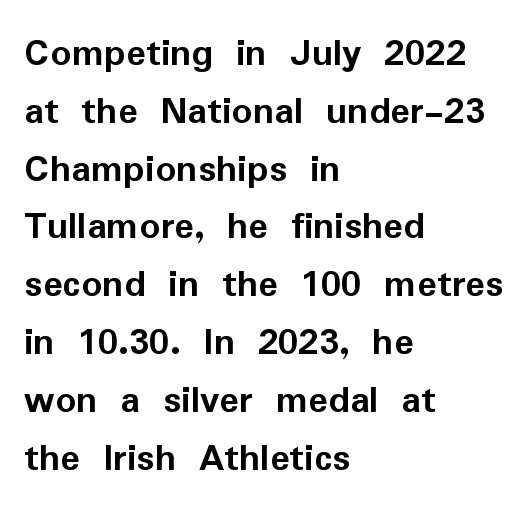
The image shows 41 px semibold sans-serif type, upright; set left-aligned, normal line spacing (1.41x), normal letter spacing, not underlined; low stroke contrast and a medium x-height.
